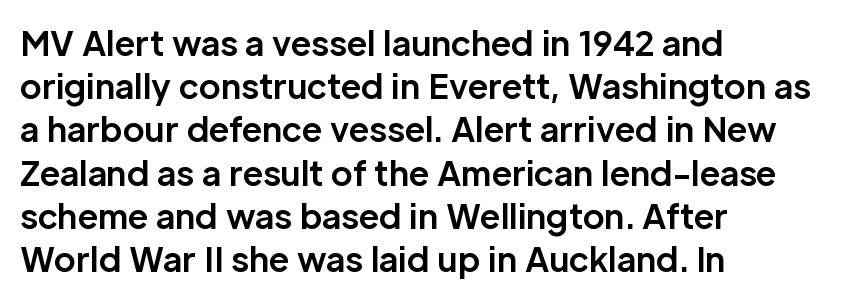
Observe the absence of serifs on each vertical stroke in this sample. Default kerning and tracking; the words read as compact shapes. Each letter keeps its own natural width here, so spacing adapts to shape. Heavy, bold letterforms.
